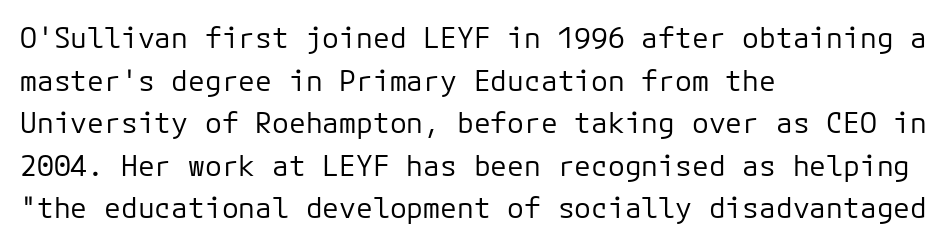
Q: Is the text bold? A: No.
Q: Is the text italic (slanted)? A: No, it is upright.
Q: Is the typeface a serif or a sans-serif typeface? A: Sans-serif.
Q: Is the text underlined? A: No.
Q: How is the paragraph aligned? A: Left-aligned.
Q: Is the spacing between letters normal or unusually wide? A: Normal.
Q: Is the spacing between lines tight, normal or loose? A: Normal.
Q: Width (condensed, normal, or wide)? A: Normal.
Q: Stroke contrast? A: Low.
Q: x-height? A: Medium.
Q: Monospaced? A: Yes.
